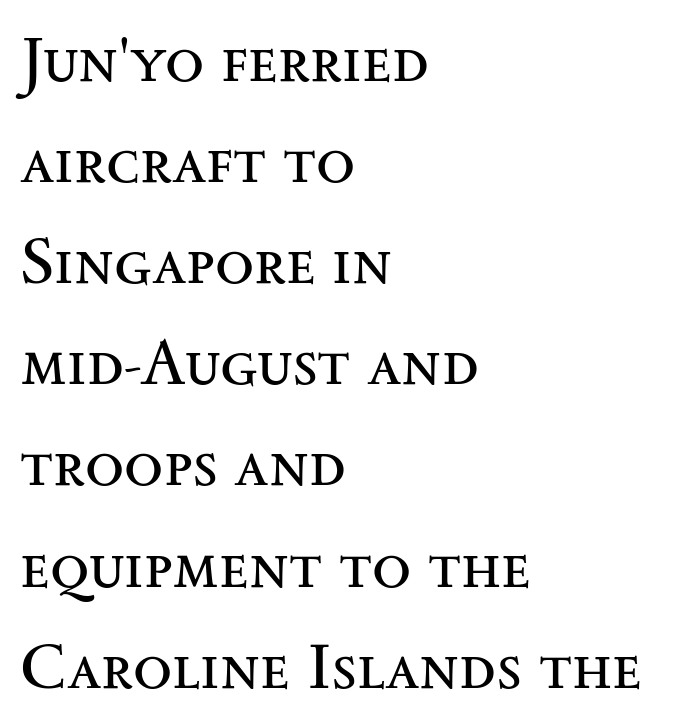
Q: Is the text bold? A: No.
Q: Is the text italic (slanted)? A: No, it is upright.
Q: Is the typeface a serif or a sans-serif typeface? A: Serif.
Q: Is the text underlined? A: No.
Q: How is the paragraph aligned? A: Left-aligned.
Q: Is the spacing between letters normal or unusually wide? A: Normal.
Q: Is the spacing between lines tight, normal or loose? A: Normal.
Q: Width (condensed, normal, or wide)? A: Wide.
Q: Stroke contrast? A: Medium.
Q: x-height? A: Small.
Q: Monospaced? A: No.
